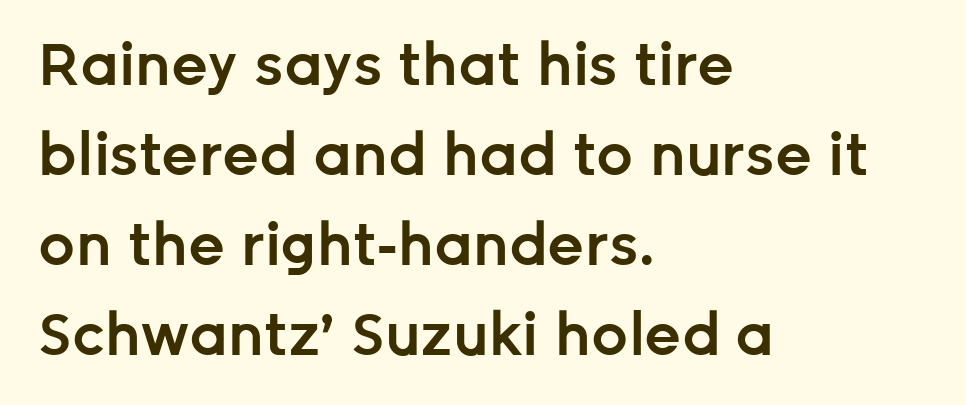
The image shows 58 px semibold sans-serif type, upright; set left-aligned, normal line spacing (1.55x), normal letter spacing, not underlined; low stroke contrast and a medium x-height.
